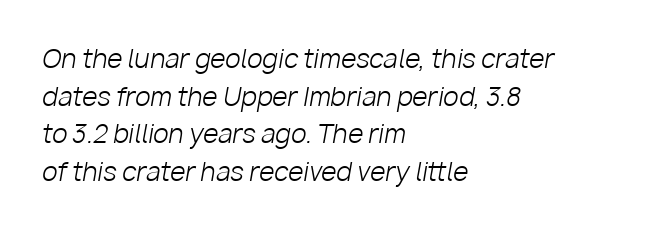
{"italic": "yes", "lean": "right", "slant_degrees": 10, "bold": "no", "underline": "no", "align": "left", "line_spacing": "normal", "line_spacing_ratio": 1.51, "letter_spacing": "normal", "letter_spacing_em": 0.0, "glyph_px": 25}
